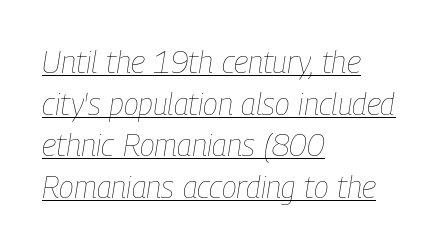
{"italic": "yes", "lean": "right", "slant_degrees": 9, "bold": "no", "weight": "thin", "width": "condensed", "stroke_contrast": "low", "x_height": "medium", "monospaced": "no", "underline": "yes", "align": "left", "line_spacing": "normal", "line_spacing_ratio": 1.34, "letter_spacing": "normal", "letter_spacing_em": 0.0, "glyph_px": 31}
